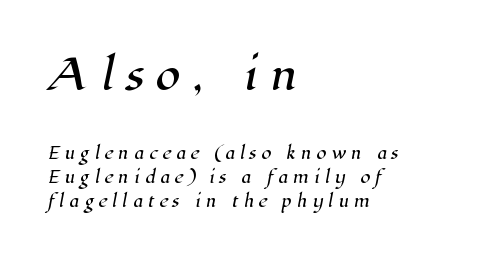
Q: Is the typeface a serif or a sans-serif typeface? A: Serif.
Q: Is the text underlined? A: No.
Q: How is the paragraph aligned? A: Left-aligned.
Q: Is the spacing between letters normal or unusually wide? A: Unusually wide.
Q: Is the spacing between lines tight, normal or loose? A: Normal.
Q: Which block of text is set in a larger size, the first (top) or the second (bottom)? A: The first (top) one.
Q: Width (condensed, normal, or wide)? A: Normal.
Q: Stroke contrast? A: High.
Q: x-height? A: Medium.
Q: Monospaced? A: No.
